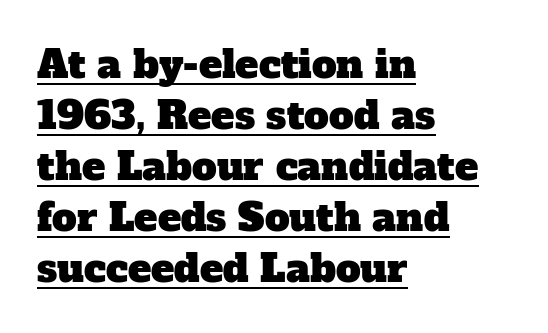
The image shows 39 px serif type; set left-aligned, normal line spacing (1.31x), normal letter spacing, underlined; low stroke contrast and a medium x-height.
